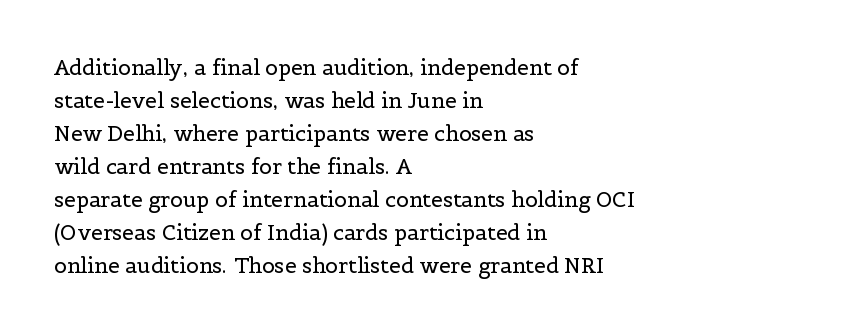
{"italic": "no", "bold": "no", "underline": "no", "align": "left", "line_spacing": "normal", "line_spacing_ratio": 1.57, "letter_spacing": "normal", "letter_spacing_em": 0.0, "glyph_px": 21}
